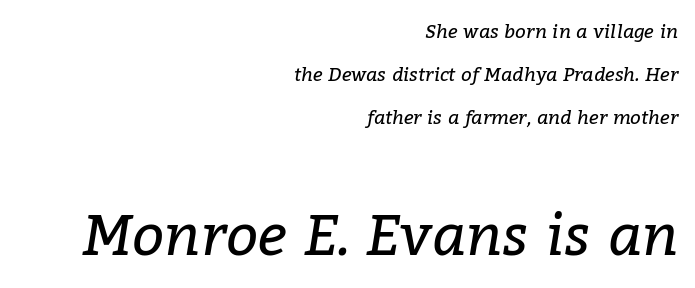
{"serif": "yes", "italic": "yes", "lean": "right", "slant_degrees": 9, "bold": "no", "weight": "regular", "width": "normal", "stroke_contrast": "low", "x_height": "medium", "monospaced": "no", "underline": "no", "align": "right", "line_spacing": "loose", "line_spacing_ratio": 2.27, "letter_spacing": "normal", "letter_spacing_em": 0.0, "larger_block": "second", "size_ratio": 3.0, "glyph_px": 57}
